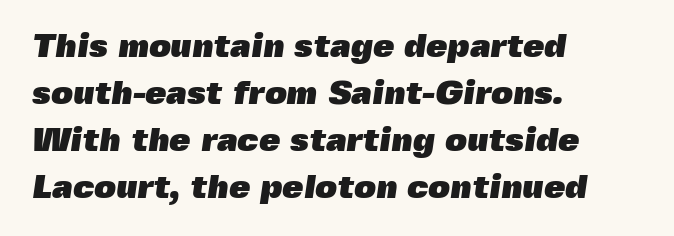
{"serif": "no", "bold": "yes", "weight": "heavy", "width": "normal", "x_height": "medium", "monospaced": "no", "underline": "no", "align": "left", "line_spacing": "normal", "line_spacing_ratio": 1.38, "letter_spacing": "normal", "letter_spacing_em": 0.0, "glyph_px": 34}
